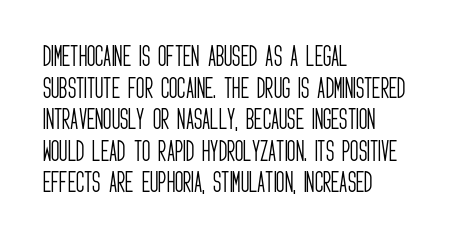
{"italic": "no", "bold": "no", "underline": "no", "align": "left", "line_spacing": "normal", "line_spacing_ratio": 1.37, "letter_spacing": "normal", "letter_spacing_em": 0.0, "glyph_px": 23}
